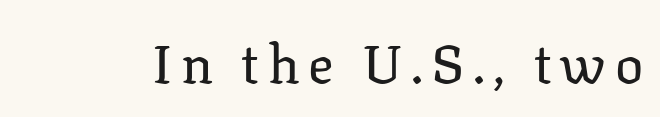
The image shows 53 px regular-weight serif type, upright; set not underlined; low stroke contrast and a medium x-height.
